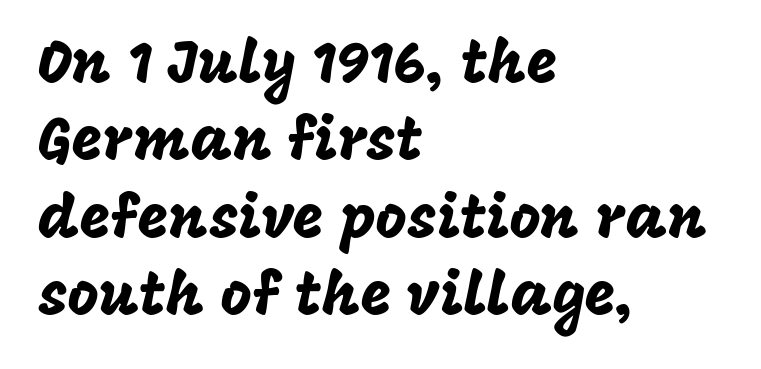
{"serif": "no", "width": "normal", "stroke_contrast": "low", "x_height": "large", "monospaced": "no", "underline": "no", "align": "left", "line_spacing": "normal", "line_spacing_ratio": 1.29, "letter_spacing": "normal", "letter_spacing_em": 0.0, "glyph_px": 60}
